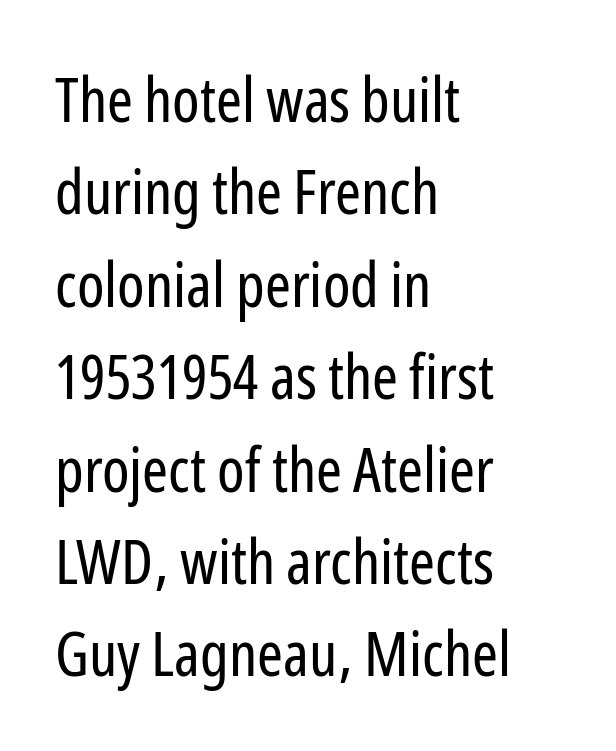
The image shows 62 px regular-weight, condensed sans-serif type, upright; set left-aligned, normal line spacing (1.49x), normal letter spacing, not underlined; low stroke contrast and a medium x-height.
